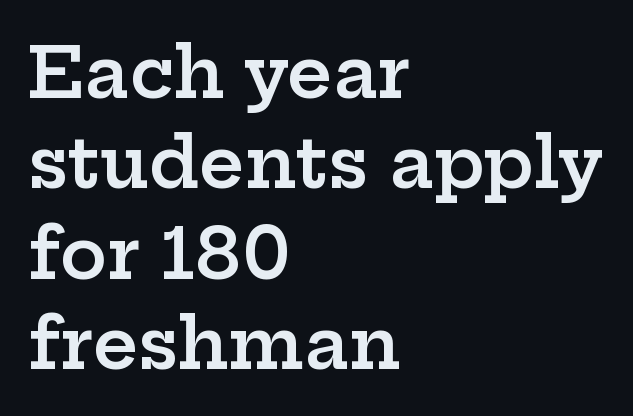
Small tapered or slab feet sit at the stroke ends, so this counts as serif. The face used here is proportionally spaced, like ordinary book or web type. Posture: straight, roman, zero tilt. Is the letter spacing exaggerated? No — it looks like the ordinary default.
